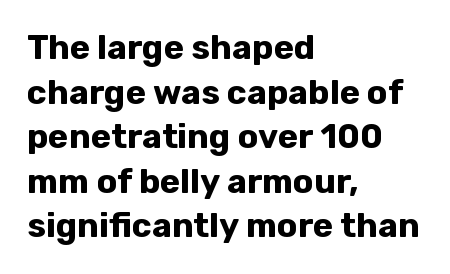
{"serif": "no", "italic": "no", "bold": "yes", "weight": "bold", "width": "normal", "stroke_contrast": "low", "x_height": "medium", "monospaced": "no", "underline": "no", "align": "left", "line_spacing": "normal", "line_spacing_ratio": 1.31, "letter_spacing": "normal", "letter_spacing_em": 0.0, "glyph_px": 34}
